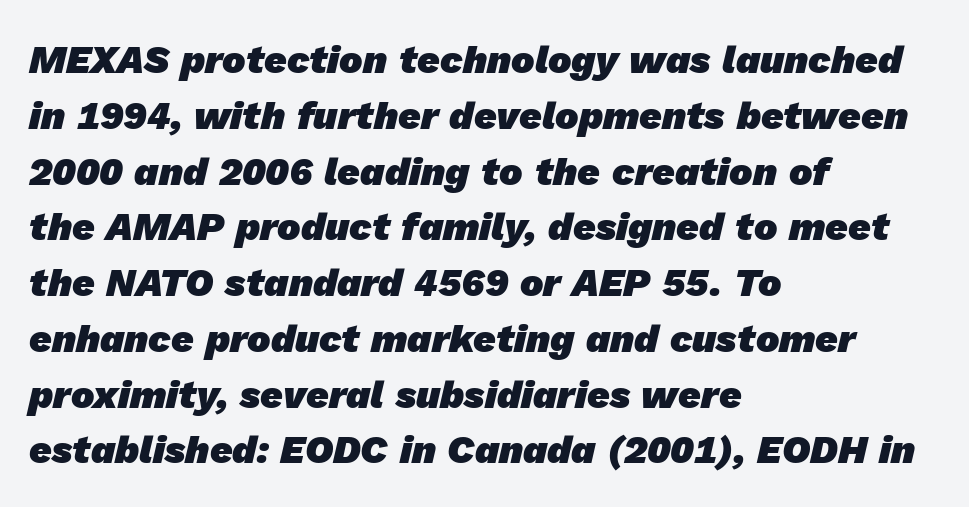
{"serif": "no", "bold": "yes", "weight": "heavy", "width": "normal", "stroke_contrast": "low", "x_height": "medium", "monospaced": "no", "underline": "no", "align": "left", "line_spacing": "normal", "line_spacing_ratio": 1.43, "letter_spacing": "normal", "letter_spacing_em": 0.0, "glyph_px": 39}
